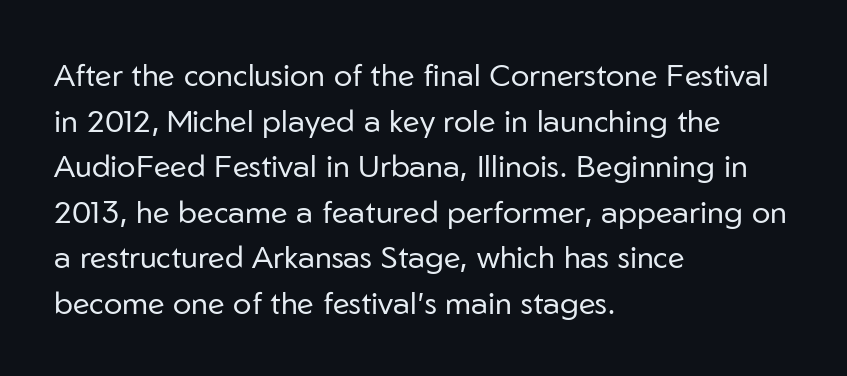
{"serif": "no", "italic": "no", "bold": "no", "weight": "regular", "width": "normal", "stroke_contrast": "low", "x_height": "medium", "monospaced": "no", "underline": "no", "align": "left", "line_spacing": "normal", "line_spacing_ratio": 1.47, "letter_spacing": "normal", "letter_spacing_em": 0.0, "glyph_px": 31}
